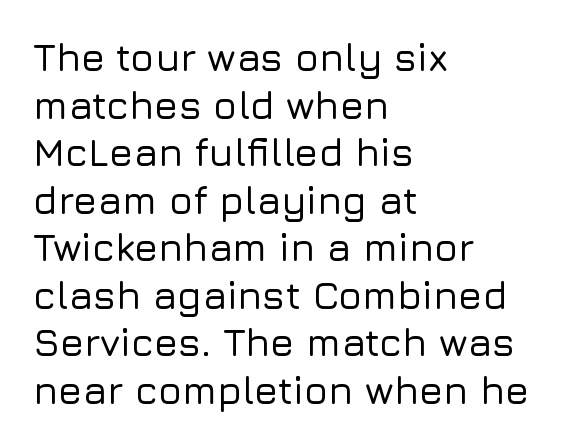
{"serif": "no", "italic": "no", "width": "normal", "stroke_contrast": "low", "x_height": "medium", "monospaced": "no", "underline": "no", "align": "left", "line_spacing_ratio": 1.22, "letter_spacing": "normal", "letter_spacing_em": 0.0, "glyph_px": 39}
